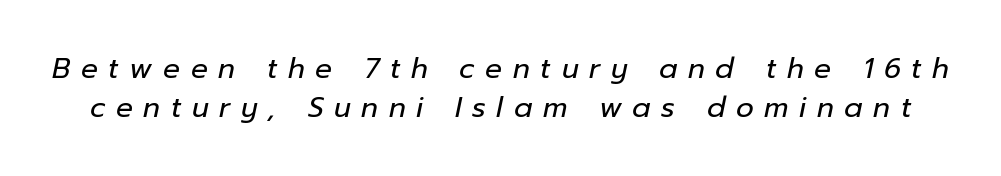
The image shows 28 px regular-weight type, italic (leaning right); set normal line spacing (1.39x), unusually wide letter spacing (+0.38 em), not underlined; low stroke contrast and a medium x-height.
